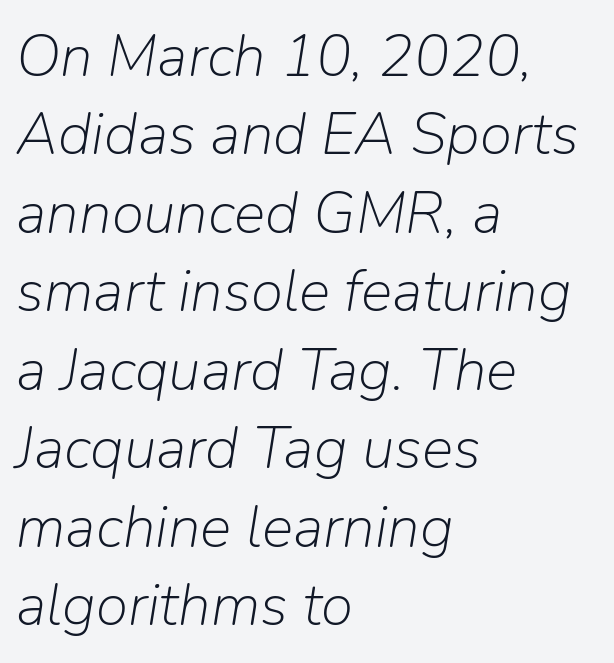
Standard letterfit; no display-style spreading of the glyphs. You could not count columns in this text — the font is proportionally spaced. Line beginnings align vertically; line endings do not. Italic? Definitely — the glyphs are oblique. Rule under the text: the space is simply empty. Students, observe: this is what conventionally led text looks like.
